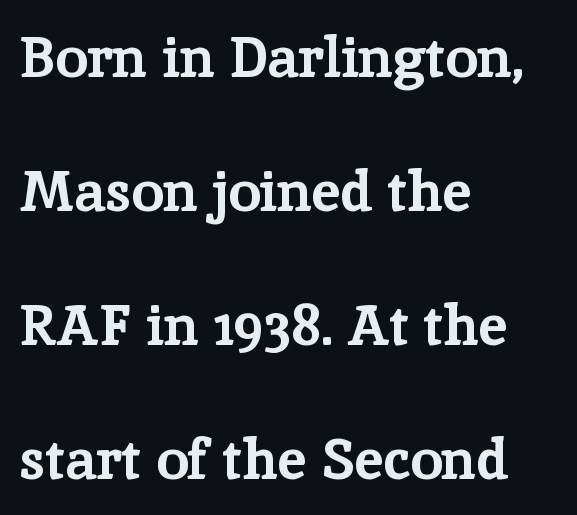
Is the letter spacing exaggerated? No — it looks like the ordinary default. A typesetter would label this face a serif. One glance says open: line gaps are wider than usual. Horizontal alignment here is leftward, the default for most running prose. The letters stand straight up with perfectly vertical stems. Proportional: the letters do not fall into vertical columns.
